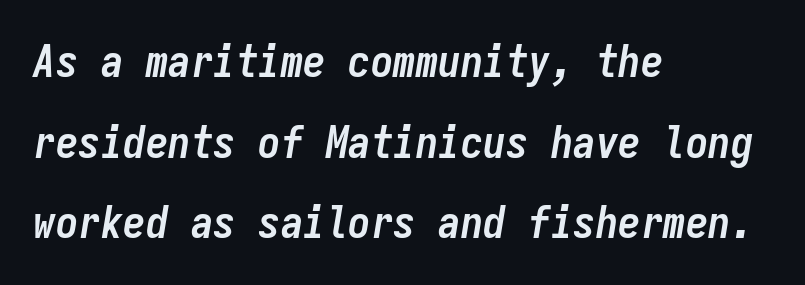
Q: Is the text bold? A: Yes.
Q: Is the text italic (slanted)? A: Yes, it leans right by about 9 degrees.
Q: Is the text underlined? A: No.
Q: How is the paragraph aligned? A: Left-aligned.
Q: Is the spacing between letters normal or unusually wide? A: Normal.
Q: Width (condensed, normal, or wide)? A: Condensed.
Q: Stroke contrast? A: Low.
Q: x-height? A: Medium.
Q: Monospaced? A: Yes.
